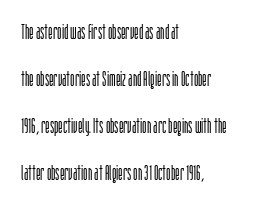
{"italic": "no", "bold": "no", "underline": "no", "align": "left", "line_spacing": "loose", "line_spacing_ratio": 2.24, "letter_spacing": "normal", "letter_spacing_em": 0.0, "glyph_px": 21}
